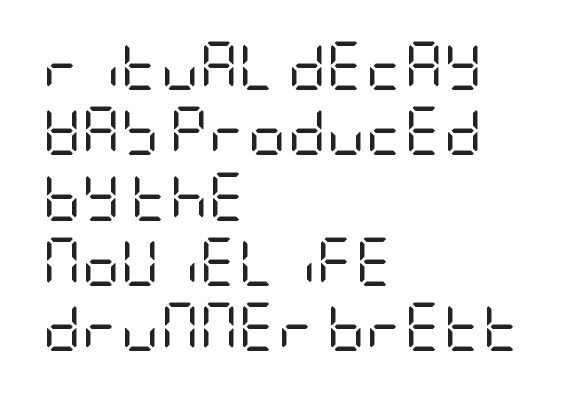
Spacing between characters is what you'd get straight out of the box. Heaviness? Minimal to ordinary, like unemphasized prose. This is the regular roman posture of the typeface. Normally led — the rows are evenly, conventionally spaced. Bare-footed words on every line. Line starts are locked; line ends wander.
